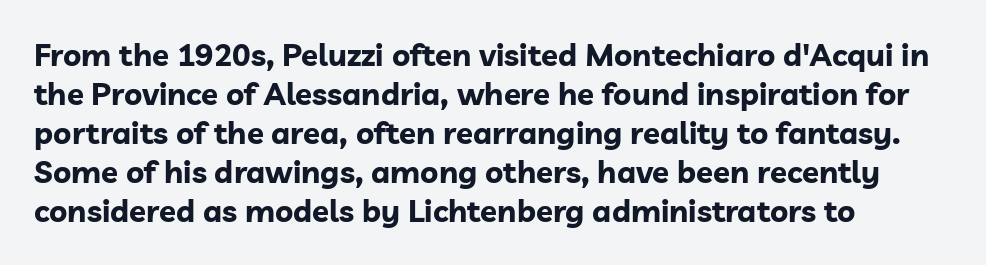
Q: Is the text bold? A: Yes.
Q: Is the text italic (slanted)? A: No, it is upright.
Q: Is the typeface a serif or a sans-serif typeface? A: Sans-serif.
Q: Is the text underlined? A: No.
Q: How is the paragraph aligned? A: Left-aligned.
Q: Is the spacing between letters normal or unusually wide? A: Normal.
Q: Is the spacing between lines tight, normal or loose? A: Normal.
Q: Width (condensed, normal, or wide)? A: Normal.
Q: Stroke contrast? A: Low.
Q: x-height? A: Medium.
Q: Monospaced? A: No.
